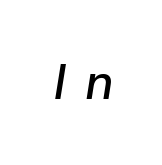
Think of a printed novel: that variable character pitch is what you see here. The specimen reads as italic at a glance. Nobody drew a line under any word here. Between one letter and the next there's a generous, obvious gap.
